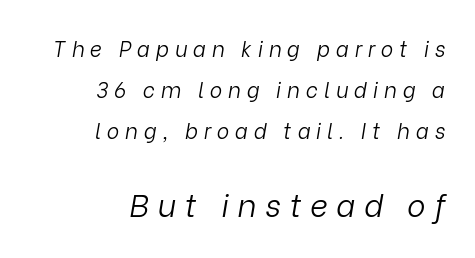
Q: Is the text bold? A: No.
Q: Is the text italic (slanted)? A: Yes, it leans right by about 9 degrees.
Q: Is the text underlined? A: No.
Q: How is the paragraph aligned? A: Right-aligned.
Q: Is the spacing between letters normal or unusually wide? A: Unusually wide.
Q: Is the spacing between lines tight, normal or loose? A: Loose.
Q: Which block of text is set in a larger size, the first (top) or the second (bottom)? A: The second (bottom) one.
Q: Width (condensed, normal, or wide)? A: Normal.
Q: Stroke contrast? A: Low.
Q: x-height? A: Medium.
Q: Monospaced? A: No.
